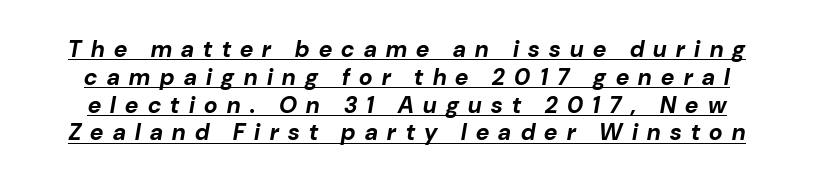
Tracking here is generous; glyphs stand well apart from one another. Pretty heavy lettering here — definitely bold. Style check: oblique. The rendered words wear a rule along their underside.
